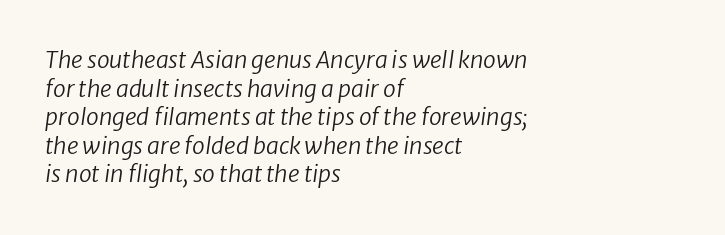
Q: Is the text bold? A: No.
Q: Is the text italic (slanted)? A: Yes, it leans right by about 8 degrees.
Q: Is the text underlined? A: No.
Q: How is the paragraph aligned? A: Left-aligned.
Q: Is the spacing between letters normal or unusually wide? A: Normal.
